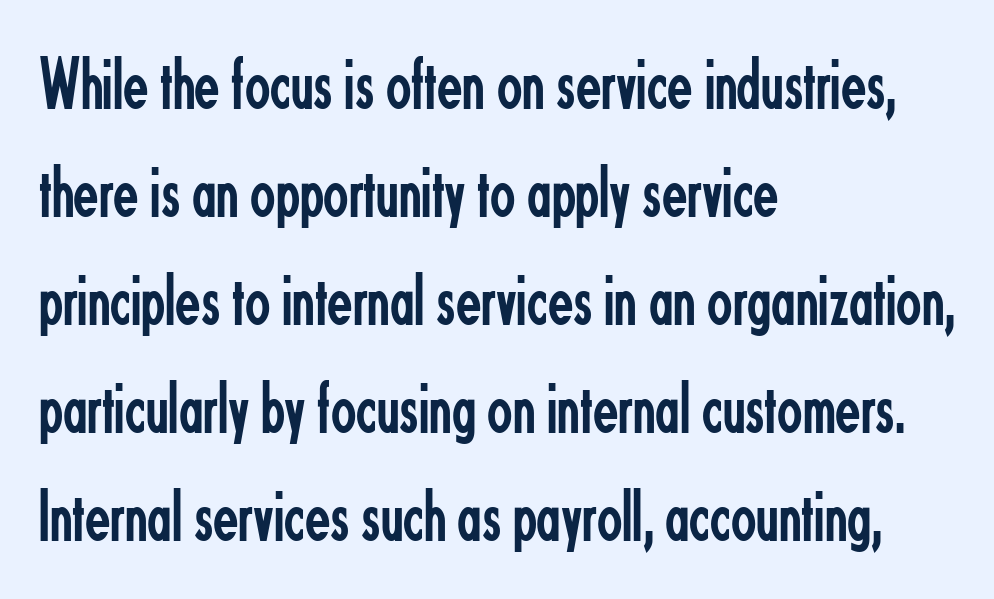
The image shows 74 px regular-weight, condensed sans-serif type, upright; set left-aligned, normal line spacing (1.46x), normal letter spacing, not underlined; low stroke contrast and a small x-height.
